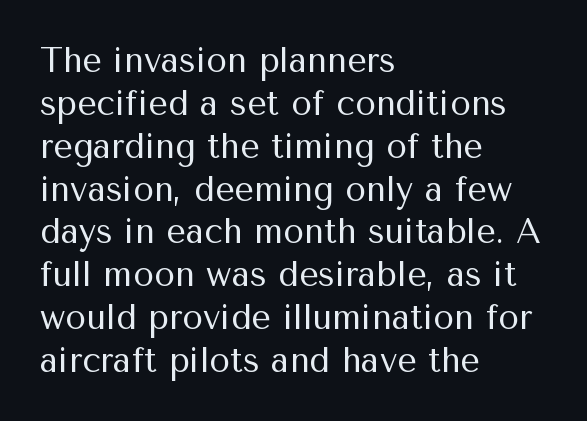
{"serif": "no", "italic": "no", "bold": "no", "weight": "regular", "width": "normal", "stroke_contrast": "medium", "x_height": "medium", "monospaced": "no", "underline": "no", "align": "left", "line_spacing": "normal", "line_spacing_ratio": 1.26, "letter_spacing": "normal", "letter_spacing_em": 0.0, "glyph_px": 34}
